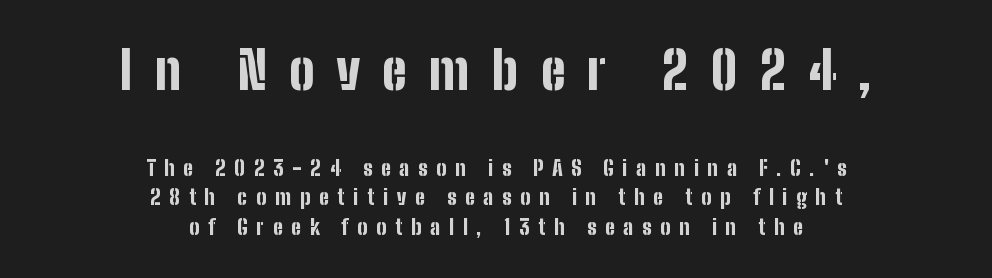
Q: Is the text bold? A: Yes.
Q: Is the text italic (slanted)? A: No, it is upright.
Q: Is the typeface a serif or a sans-serif typeface? A: Sans-serif.
Q: Is the text underlined? A: No.
Q: How is the paragraph aligned? A: Centered.
Q: Is the spacing between letters normal or unusually wide? A: Unusually wide.
Q: Is the spacing between lines tight, normal or loose? A: Normal.
Q: Which block of text is set in a larger size, the first (top) or the second (bottom)? A: The first (top) one.
Q: Width (condensed, normal, or wide)? A: Condensed.
Q: Stroke contrast? A: Low.
Q: x-height? A: Medium.
Q: Monospaced? A: No.
